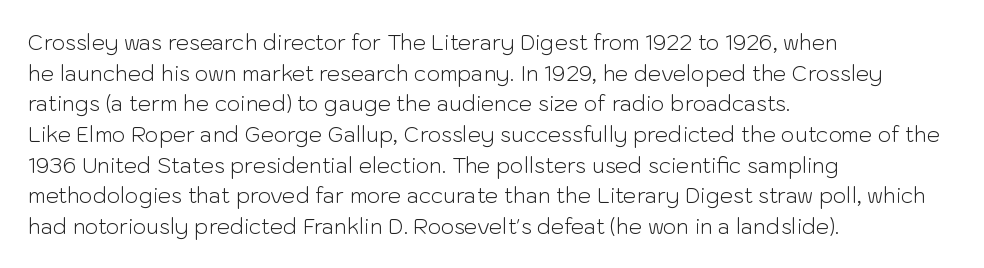
Q: Is the text bold? A: No.
Q: Is the text italic (slanted)? A: No, it is upright.
Q: Is the text underlined? A: No.
Q: How is the paragraph aligned? A: Left-aligned.
Q: Is the spacing between letters normal or unusually wide? A: Normal.
Q: Is the spacing between lines tight, normal or loose? A: Normal.
